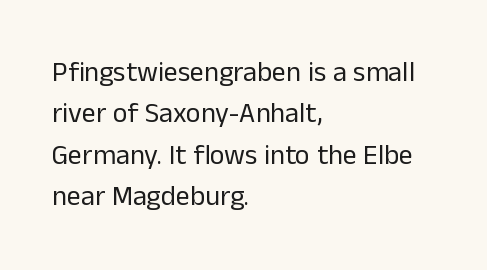
{"serif": "no", "italic": "no", "bold": "no", "weight": "regular", "width": "normal", "stroke_contrast": "low", "x_height": "medium", "monospaced": "no", "underline": "no", "align": "left", "line_spacing": "normal", "line_spacing_ratio": 1.48, "letter_spacing": "normal", "letter_spacing_em": 0.0, "glyph_px": 28}
